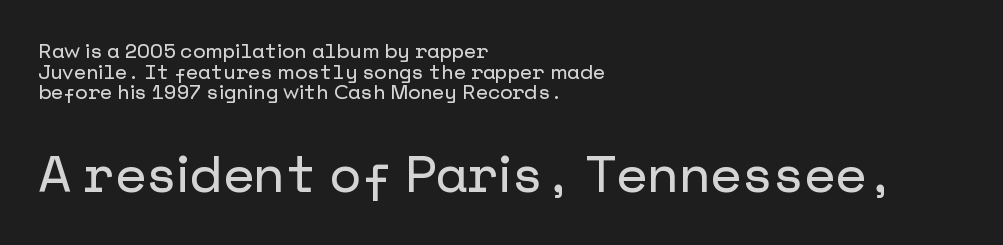
{"serif": "no", "italic": "no", "width": "normal", "stroke_contrast": "low", "x_height": "medium", "underline": "no", "align": "left", "line_spacing": "tight", "line_spacing_ratio": 1.03, "letter_spacing": "normal", "letter_spacing_em": 0.0, "larger_block": "second", "size_ratio": 2.55, "glyph_px": 51}
